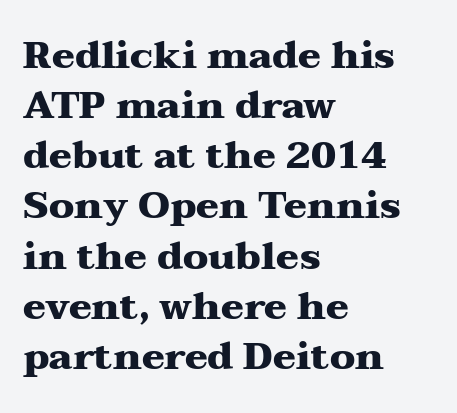
Letter spacing: default. Is this a sans? No — the strokes have serifs. Posture: vertical. The typesetting leans heavy: a genuine bold. Spacing verdict: proportional, widths tailored to each character. The vertical gap from one line to the next is medium.
